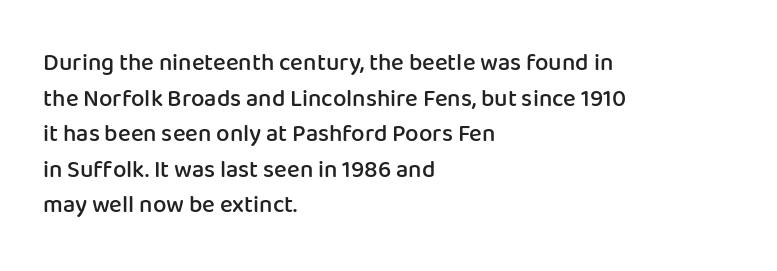
{"italic": "no", "bold": "semi", "underline": "no", "align": "left", "line_spacing": "normal", "line_spacing_ratio": 1.48, "letter_spacing": "normal", "letter_spacing_em": 0.0, "glyph_px": 24}
